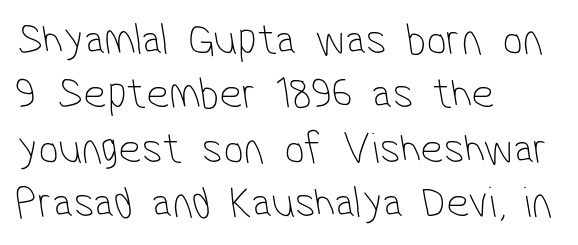
{"serif": "no", "bold": "no", "weight": "thin", "width": "condensed", "stroke_contrast": "low", "x_height": "medium", "monospaced": "no", "underline": "no", "align": "left", "line_spacing_ratio": 1.21, "letter_spacing": "normal", "letter_spacing_em": 0.0, "glyph_px": 45}
